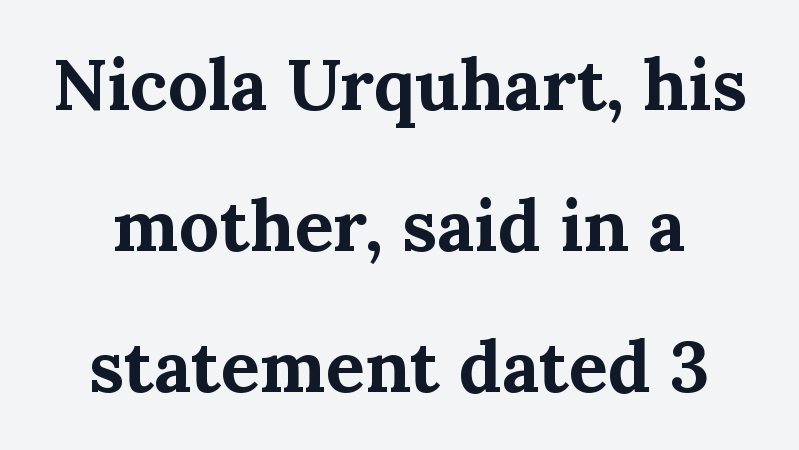
No word sits above an underline. Posture: vertical. The tracking reads as untouched default to a designer's eye. Caption: bold face, heavy strokes.
